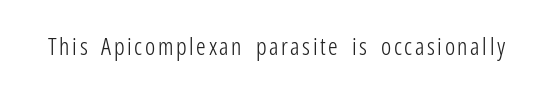
Only glyphs here, with clear space below each row. Posture: upright roman. The font is comparable to plain body text, perhaps lighter.
